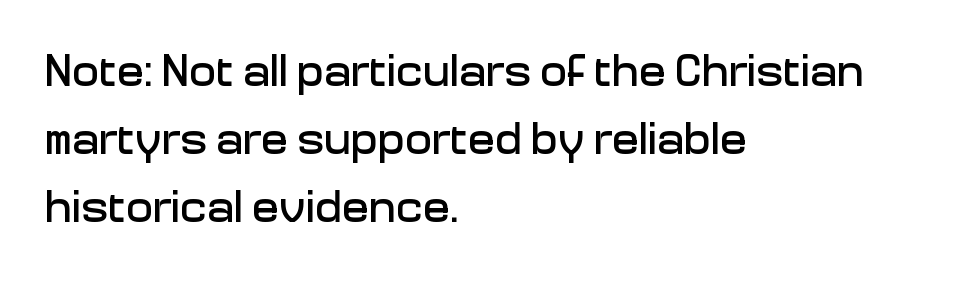
The image shows 45 px sans-serif type, upright; set left-aligned, normal line spacing (1.51x), normal letter spacing, not underlined; low stroke contrast and a medium x-height.
